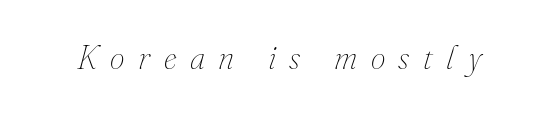
{"italic": "yes", "lean": "right", "slant_degrees": 16, "bold": "no", "weight": "thin", "width": "normal", "stroke_contrast": "medium", "x_height": "small", "monospaced": "no", "underline": "no", "letter_spacing": "wide", "letter_spacing_em": 0.41, "glyph_px": 33}
